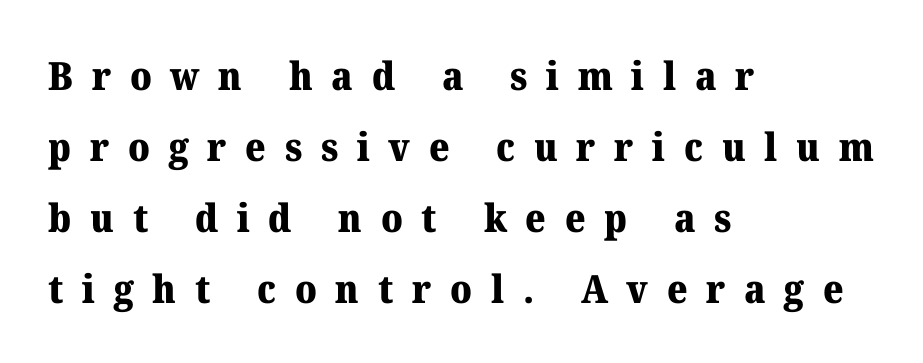
{"serif": "yes", "italic": "no", "bold": "yes", "weight": "heavy", "width": "normal", "stroke_contrast": "medium", "x_height": "medium", "monospaced": "no", "underline": "no", "align": "left", "line_spacing_ratio": 1.82, "letter_spacing": "wide", "letter_spacing_em": 0.48, "glyph_px": 39}
